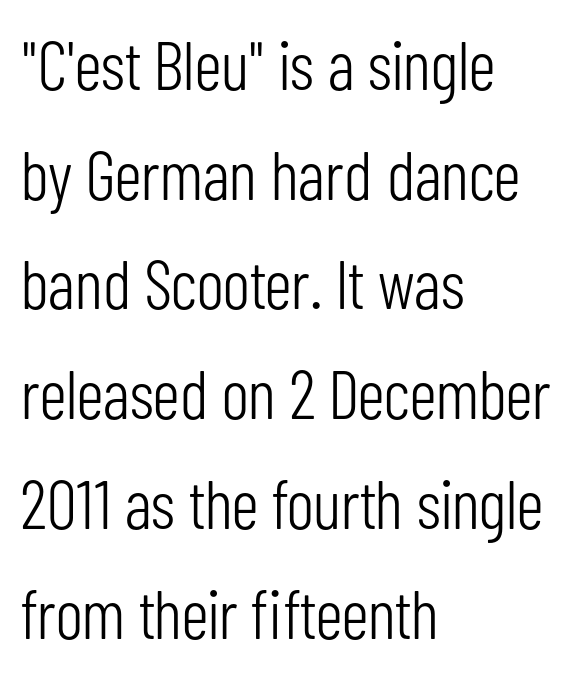
Q: Is the text bold? A: No.
Q: Is the text italic (slanted)? A: No, it is upright.
Q: Is the typeface a serif or a sans-serif typeface? A: Sans-serif.
Q: Is the text underlined? A: No.
Q: How is the paragraph aligned? A: Left-aligned.
Q: Is the spacing between letters normal or unusually wide? A: Normal.
Q: Is the spacing between lines tight, normal or loose? A: Normal.
Q: Width (condensed, normal, or wide)? A: Condensed.
Q: Stroke contrast? A: Low.
Q: x-height? A: Medium.
Q: Monospaced? A: No.
